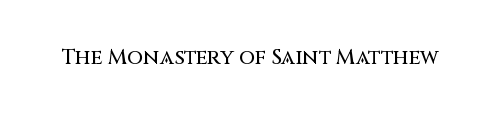
{"italic": "no", "underline": "no", "letter_spacing": "normal", "letter_spacing_em": 0.0, "glyph_px": 21}
